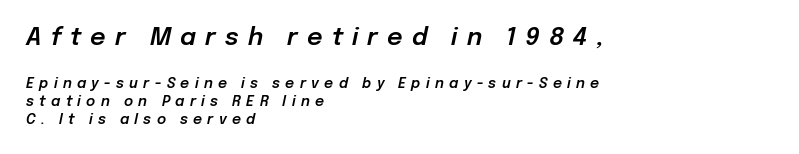
{"italic": "yes", "lean": "right", "slant_degrees": 12, "underline": "no", "align": "left", "line_spacing": "normal", "line_spacing_ratio": 1.28, "letter_spacing": "wide", "letter_spacing_em": 0.38, "larger_block": "first", "size_ratio": 1.71, "glyph_px": 24}
